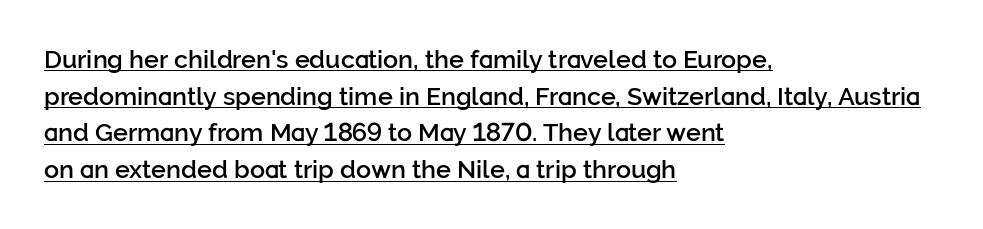
The image shows 25 px text type, upright; set left-aligned, normal line spacing (1.47x), normal letter spacing, underlined.
